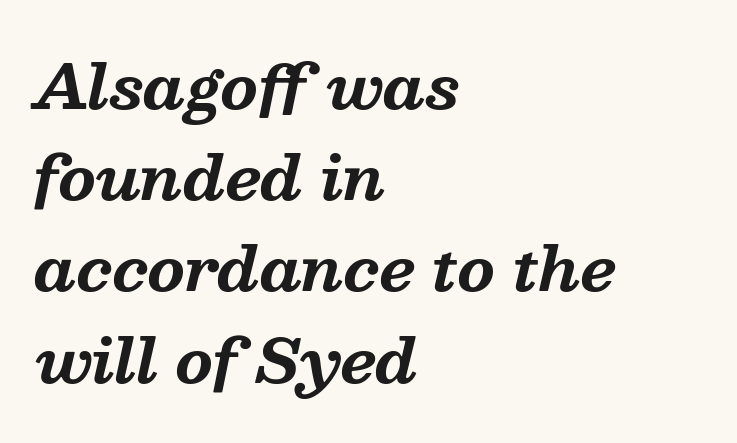
The image shows 60 px bold serif type, italic (leaning right); set left-aligned, normal line spacing (1.52x), normal letter spacing, not underlined; medium stroke contrast and a medium x-height.
